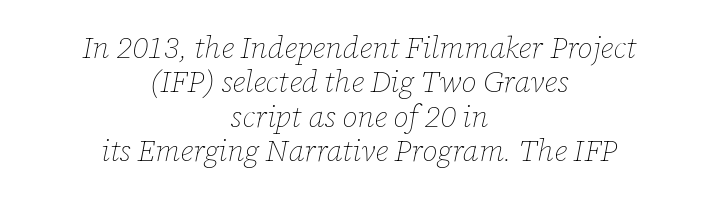
The image shows 30 px thin type, italic (leaning right); set centered, tight line spacing (1.15x), normal letter spacing, not underlined; low stroke contrast and a medium x-height.
